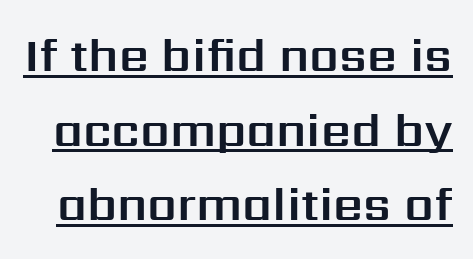
{"serif": "no", "italic": "no", "width": "normal", "stroke_contrast": "medium", "x_height": "medium", "monospaced": "no", "underline": "yes", "line_spacing": "normal", "line_spacing_ratio": 1.59, "letter_spacing": "normal", "letter_spacing_em": 0.0, "glyph_px": 47}
